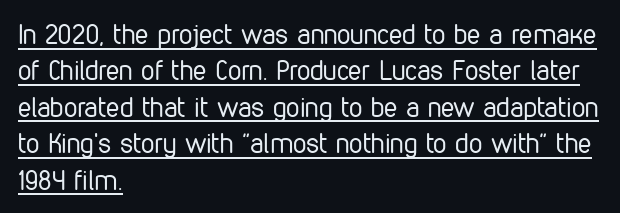
The image shows 27 px text type, upright; set left-aligned, normal line spacing (1.35x), normal letter spacing, underlined.
